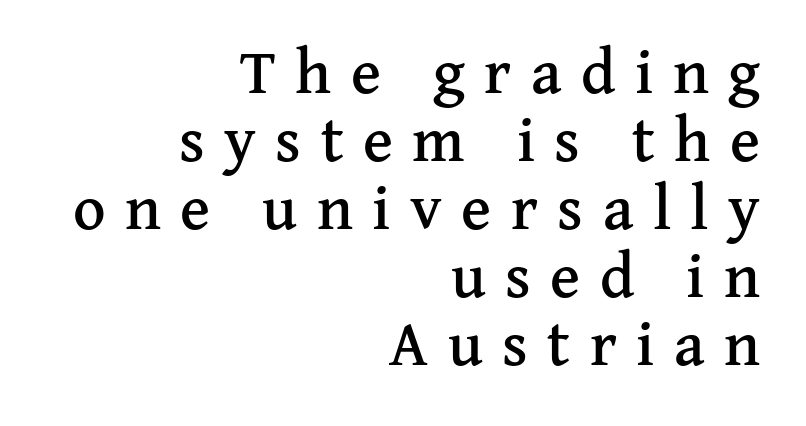
{"serif": "yes", "italic": "no", "width": "normal", "stroke_contrast": "medium", "x_height": "medium", "monospaced": "no", "underline": "no", "align": "right", "line_spacing": "tight", "line_spacing_ratio": 1.08, "letter_spacing": "wide", "letter_spacing_em": 0.31, "glyph_px": 63}
